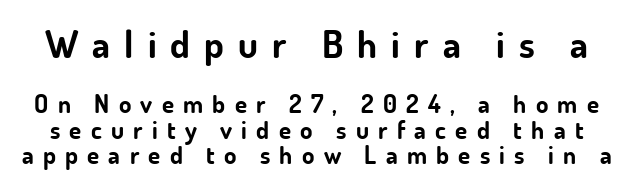
Words appear elongated and porous because spacing is wide. Baseline-to-baseline distance is barely more than the letter height. Do the characters align in a grid? No, the font is proportional. The face used here appears at its bigger size in the upper chunk.
